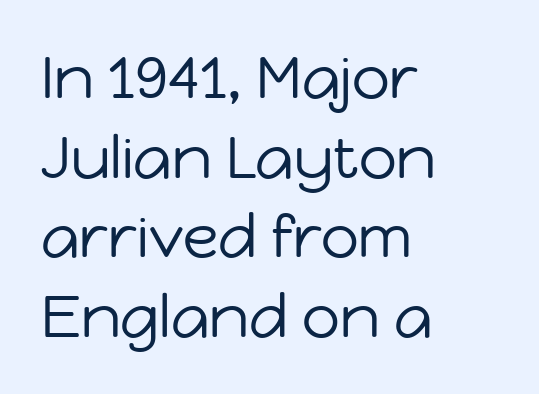
{"serif": "no", "italic": "no", "bold": "no", "weight": "regular", "width": "normal", "stroke_contrast": "low", "x_height": "medium", "monospaced": "no", "underline": "no", "align": "left", "line_spacing": "normal", "line_spacing_ratio": 1.35, "letter_spacing": "normal", "letter_spacing_em": 0.0, "glyph_px": 59}
